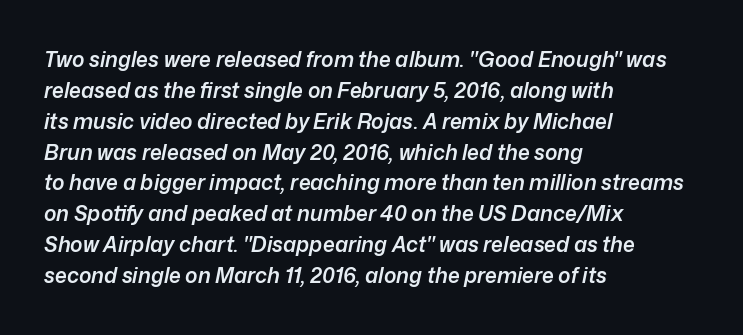
Observe the ordinary spacing: letters are neighbours, not strangers. Rule under the text: the space is simply empty. The paragraph shown leans on its left margin. The font's italic variant was chosen for this text. Leading matches the norm, producing a regular column.
